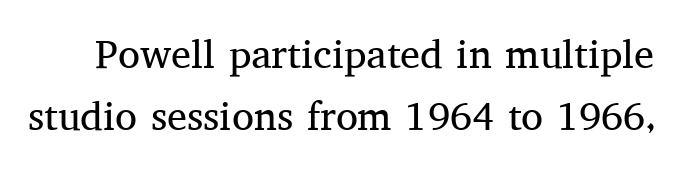
Q: Is the text bold? A: No.
Q: Is the text italic (slanted)? A: No, it is upright.
Q: Is the typeface a serif or a sans-serif typeface? A: Serif.
Q: Is the text underlined? A: No.
Q: Is the spacing between letters normal or unusually wide? A: Normal.
Q: Is the spacing between lines tight, normal or loose? A: Normal.
Q: Width (condensed, normal, or wide)? A: Normal.
Q: Stroke contrast? A: Medium.
Q: x-height? A: Medium.
Q: Monospaced? A: No.
